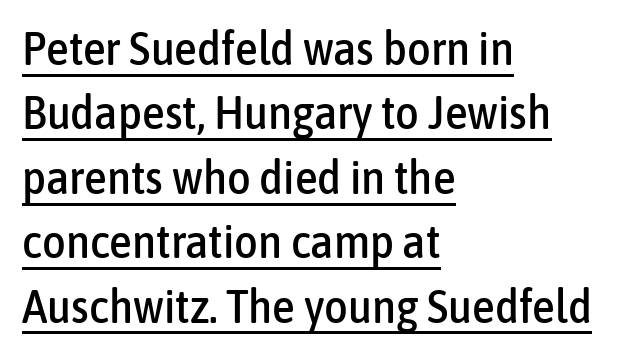
The image shows 46 px condensed sans-serif type, upright; set left-aligned, normal line spacing (1.4x), normal letter spacing, underlined; low stroke contrast and a medium x-height.
